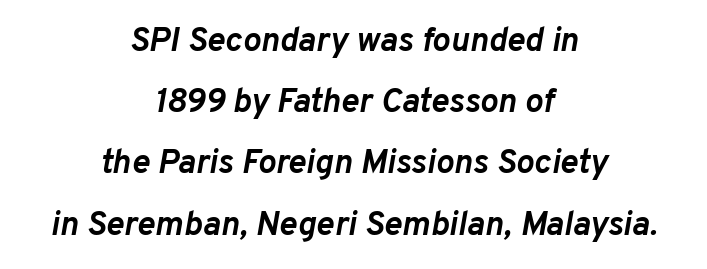
Q: Is the text bold? A: Yes.
Q: Is the text italic (slanted)? A: Yes, it leans right by about 10 degrees.
Q: Is the text underlined? A: No.
Q: How is the paragraph aligned? A: Centered.
Q: Is the spacing between letters normal or unusually wide? A: Normal.
Q: Width (condensed, normal, or wide)? A: Normal.
Q: Stroke contrast? A: Low.
Q: x-height? A: Medium.
Q: Monospaced? A: No.
